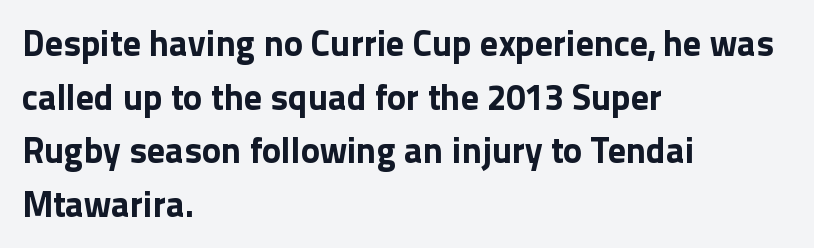
No feet cap the strokes, marking this as sans-serif type. The glyphs are unaccompanied by any horizontal stroke below them. Think of a printed novel: that variable character pitch is what you see here. Casual observation: everything's shoved over to the left. The vertical gap from one line to the next is medium. Glyph-to-glyph distance matches everyday printed text.
